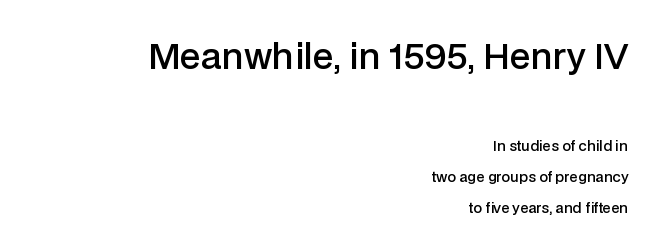
The image shows 35 px semibold sans-serif type, upright; set right-aligned, loose line spacing (2.21x), normal letter spacing, not underlined; the first (top) block is 2.5x larger; low stroke contrast and a medium x-height.
